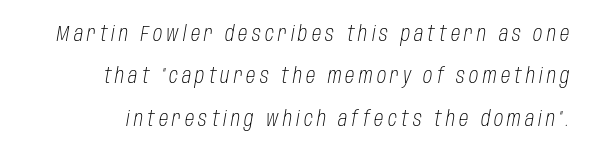
The image shows 21 px text type, italic (leaning right); set loose line spacing (2.02x), unusually wide letter spacing (+0.2 em), not underlined.
